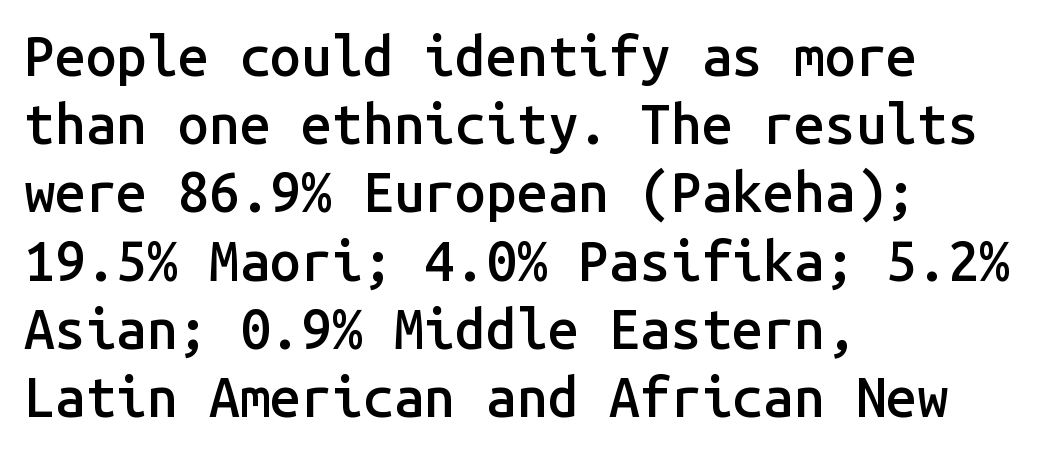
The image shows 55 px semibold sans-serif type, upright, monospaced; set left-aligned, line spacing 1.24x, normal letter spacing, not underlined; low stroke contrast and a medium x-height.
